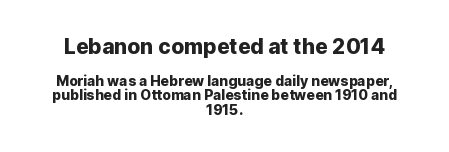
Q: Is the text italic (slanted)? A: No, it is upright.
Q: Is the text underlined? A: No.
Q: How is the paragraph aligned? A: Centered.
Q: Is the spacing between letters normal or unusually wide? A: Normal.
Q: Is the spacing between lines tight, normal or loose? A: Tight.
Q: Which block of text is set in a larger size, the first (top) or the second (bottom)? A: The first (top) one.
